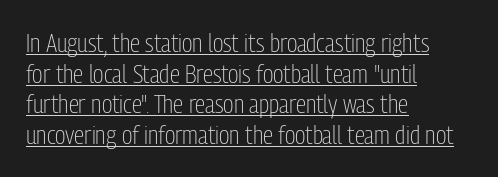
The letters stand straight up with perfectly vertical stems. Compared with a centered layout, this one pins lines to the left instead. Short note: letters normally spaced. Does a line run under the words? Yes, clearly. These glyphs show unthickened strokes, regular width or finer.
